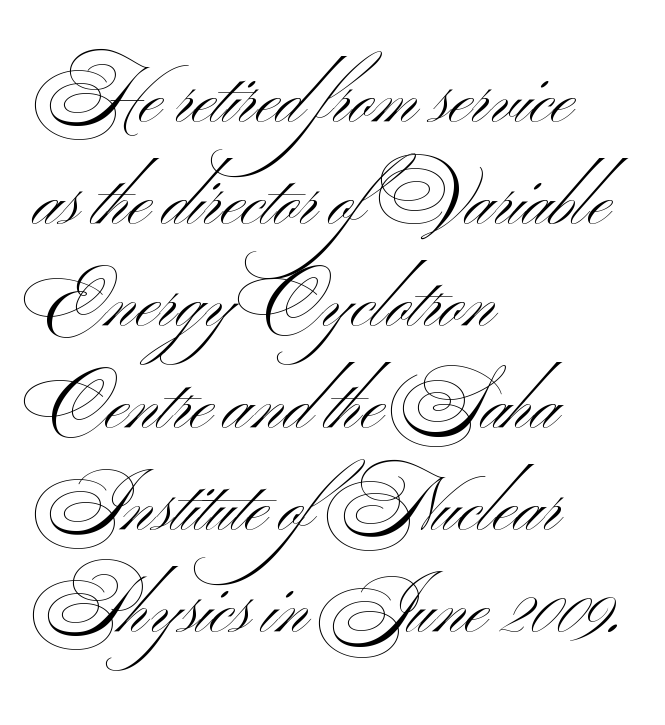
{"serif": "no", "bold": "no", "weight": "light", "width": "wide", "stroke_contrast": "medium", "x_height": "small", "monospaced": "no", "underline": "no", "align": "left", "line_spacing": "normal", "line_spacing_ratio": 1.36, "letter_spacing": "normal", "letter_spacing_em": 0.0, "glyph_px": 75}
